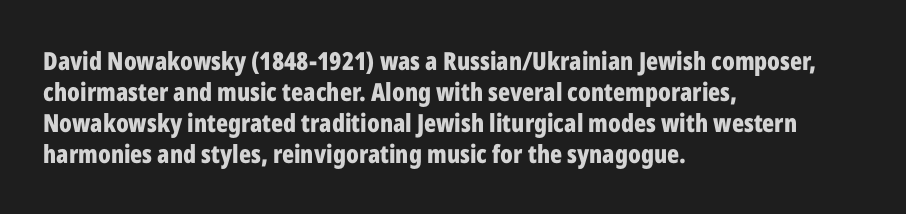
You'd pick this weight for a headline — it's a proper bold. Upright lettering throughout. Nothing unusual about the tracking: characters are spaced as the font intends. Check the space under the baseline: it is left empty.
